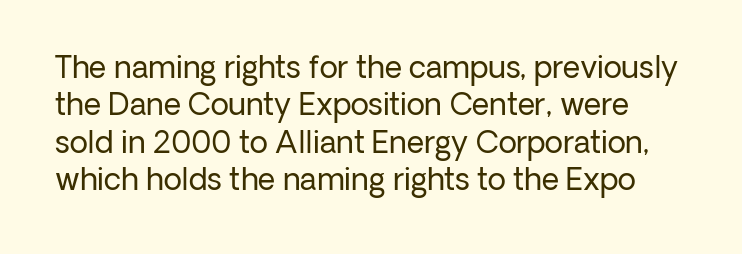
Q: Is the text bold? A: No.
Q: Is the text italic (slanted)? A: No, it is upright.
Q: Is the typeface a serif or a sans-serif typeface? A: Sans-serif.
Q: Is the text underlined? A: No.
Q: Is the spacing between letters normal or unusually wide? A: Normal.
Q: Is the spacing between lines tight, normal or loose? A: Normal.
Q: Width (condensed, normal, or wide)? A: Normal.
Q: Stroke contrast? A: Low.
Q: x-height? A: Medium.
Q: Monospaced? A: No.
